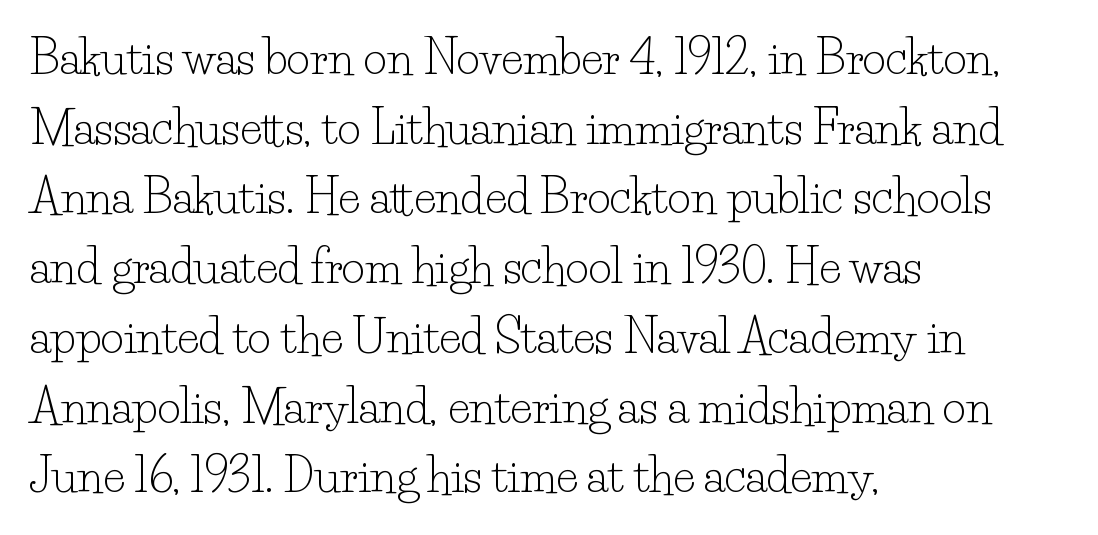
{"serif": "yes", "italic": "no", "bold": "no", "weight": "light", "width": "normal", "stroke_contrast": "low", "x_height": "small", "monospaced": "no", "underline": "no", "align": "left", "line_spacing": "normal", "line_spacing_ratio": 1.55, "letter_spacing": "normal", "letter_spacing_em": 0.0, "glyph_px": 45}
